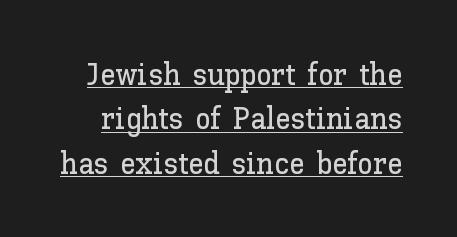
Note the varied advance widths — an 'i' is clearly narrower than an 'm'. If you drew a line through each stem, it would be perfectly vertical. A rule runs beneath these lines of type. The face used here is rendered with its standard letterfit.
